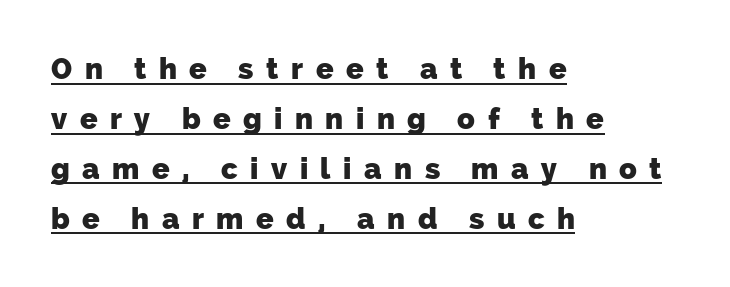
This is sans-serif lettering, the kind often seen on screens and signage. Here the designer chose a conventional face with non-uniform glyph widths. The rendering uses the underline text-decoration. The rag falls on the right side of this text block. This rendering widens character spacing well past its baseline value.
